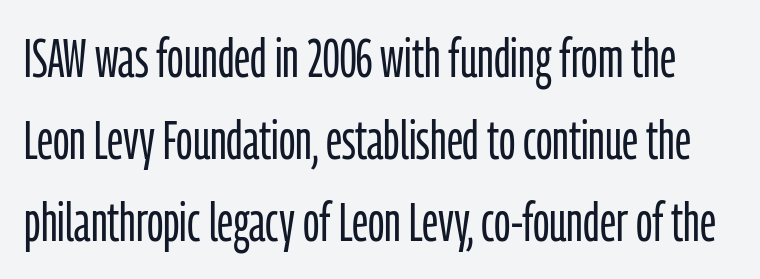
The image shows 54 px light, condensed sans-serif type, upright; set normal line spacing (1.52x), normal letter spacing, not underlined; low stroke contrast and a medium x-height.
